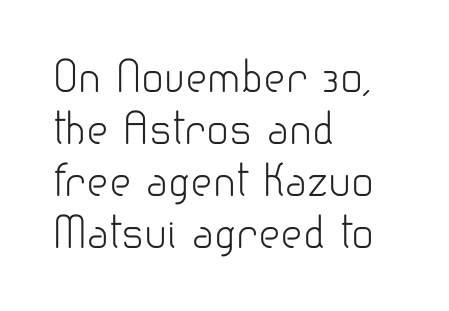
Where is the straight margin? On the left. Just letters on the line, the space beneath them empty. The letters look calm and open, with moderate or lighter stems. Serifs: no, the terminals of the letterforms are clean. The horizontal fit of the characters is conventional and even.
